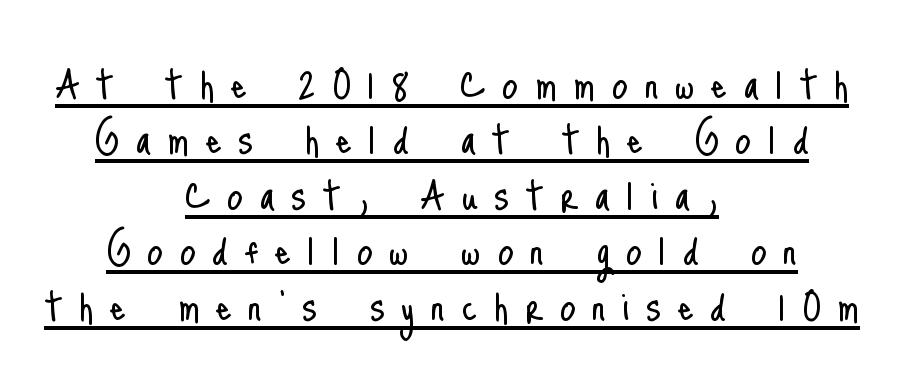
The vertical gap from one line to the next is small. Horizontal alignment here is central, giving a formal, balanced look. The typesetting does not lean heavy: it is not bold. Look at the bottom of the vertical strokes: they stop flat, with no serifs. This is roman type, the default non-slanted kind.
